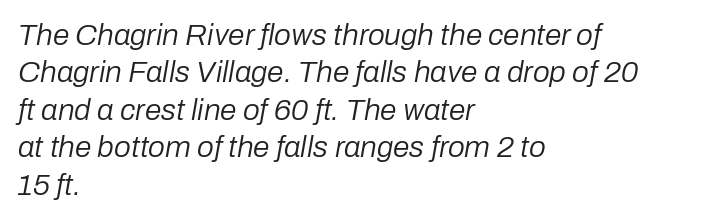
Q: Is the text bold? A: No.
Q: Is the text italic (slanted)? A: Yes, it leans right by about 10 degrees.
Q: Is the text underlined? A: No.
Q: How is the paragraph aligned? A: Left-aligned.
Q: Is the spacing between letters normal or unusually wide? A: Normal.
Q: Is the spacing between lines tight, normal or loose? A: Normal.
Q: Width (condensed, normal, or wide)? A: Normal.
Q: Stroke contrast? A: Low.
Q: x-height? A: Medium.
Q: Monospaced? A: No.
